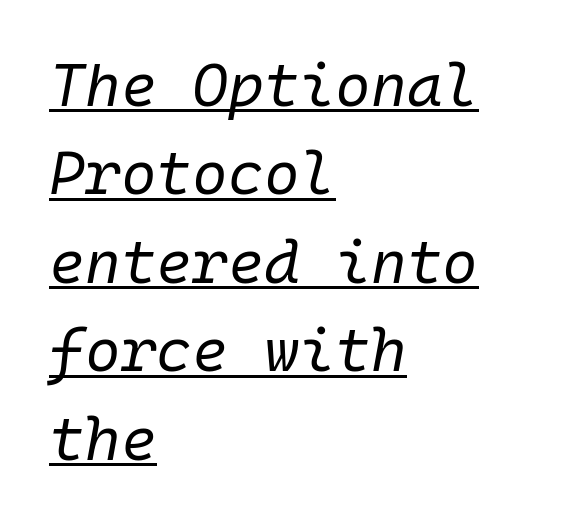
The image shows 61 px regular-weight type, italic (leaning right), monospaced; set left-aligned, normal line spacing (1.45x), normal letter spacing, underlined; low stroke contrast and a medium x-height.
